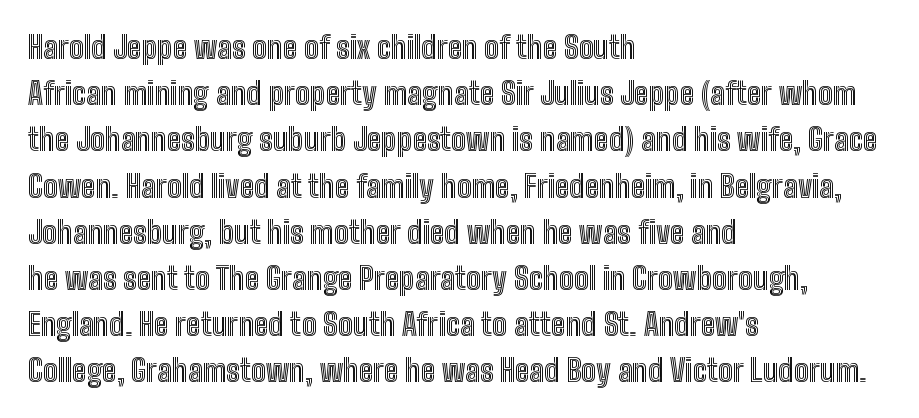
The image shows 31 px condensed type, upright; set left-aligned, normal line spacing (1.49x), normal letter spacing, not underlined; a medium x-height.
